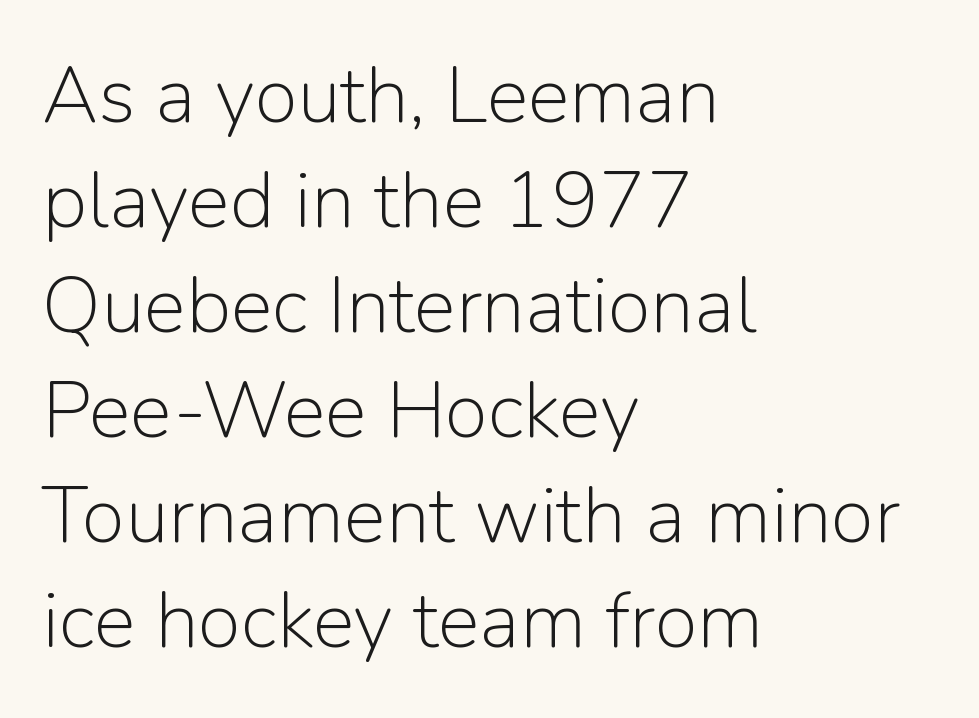
Nothing unusual about the tracking: characters are spaced as the font intends. Baseline-to-baseline distance is the conventional proportion of letter height. The passage shown is typed in a proportional face where columns would drift. Posture: upright roman. Each row of text sits above clean, open space.
